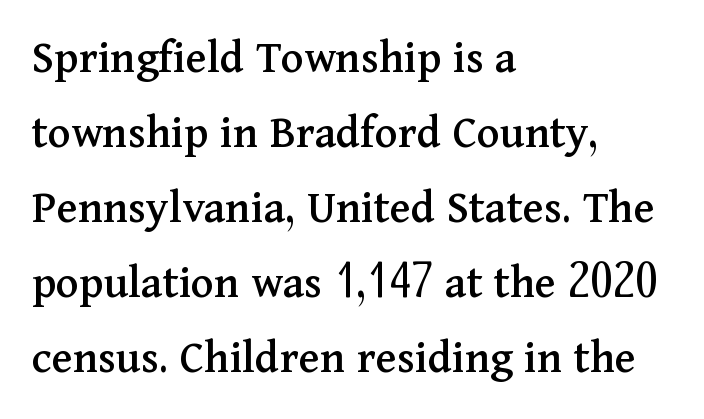
Unmarked baselines from the first word to the last. Proportional: the letters do not fall into vertical columns. Standard letterfit; no display-style spreading of the glyphs. How would I describe the line gaps? Plain and ordinary.
